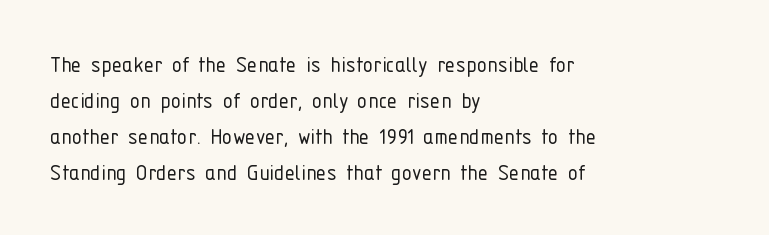
{"italic": "no", "bold": "no", "underline": "no", "align": "left", "line_spacing": "normal", "line_spacing_ratio": 1.38, "letter_spacing": "normal", "letter_spacing_em": 0.0, "glyph_px": 26}
